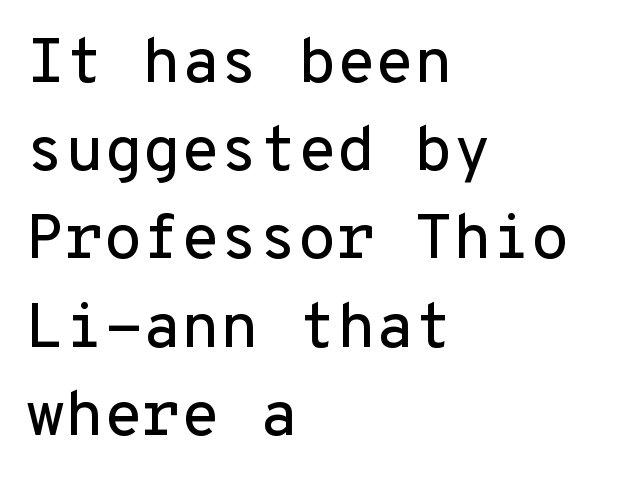
Q: Is the text italic (slanted)? A: No, it is upright.
Q: Is the typeface a serif or a sans-serif typeface? A: Sans-serif.
Q: Is the text underlined? A: No.
Q: How is the paragraph aligned? A: Left-aligned.
Q: Is the spacing between letters normal or unusually wide? A: Normal.
Q: Is the spacing between lines tight, normal or loose? A: Normal.
Q: Width (condensed, normal, or wide)? A: Normal.
Q: Stroke contrast? A: Low.
Q: x-height? A: Medium.
Q: Monospaced? A: Yes.
